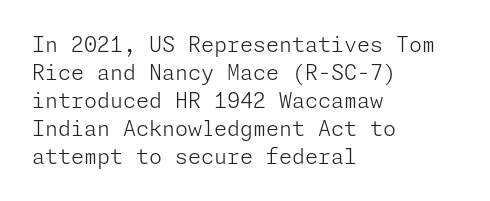
The paragraph has a hard left edge and a soft right edge. Rows of type keep a routine distance in the vertical direction. The letters sit at their default tracking, neither squeezed nor spread. Posture: vertical.
